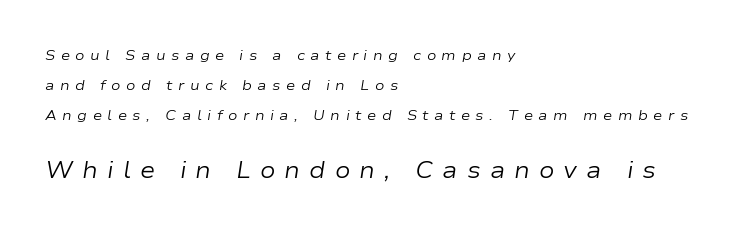
The image shows 23 px text type, italic (leaning right); set left-aligned, loose line spacing (2.16x), unusually wide letter spacing (+0.39 em), not underlined; the second (bottom) block is 1.64x larger.
